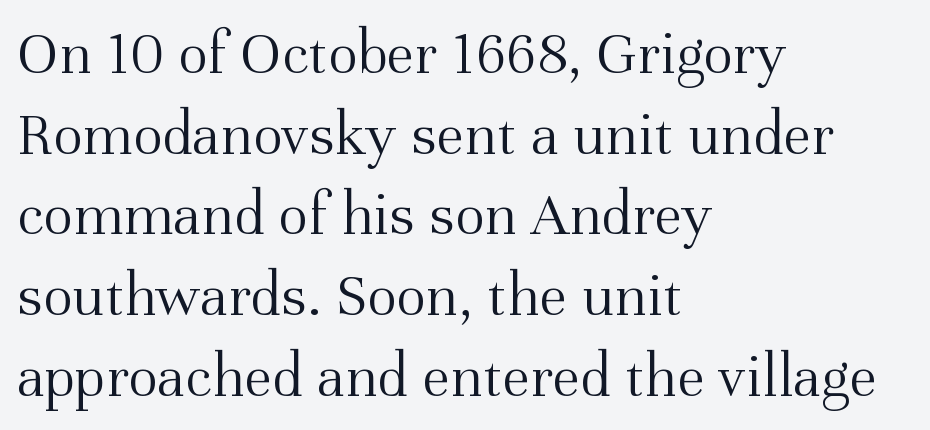
{"serif": "yes", "italic": "no", "bold": "no", "weight": "light", "width": "normal", "stroke_contrast": "medium", "x_height": "medium", "monospaced": "no", "underline": "no", "align": "left", "line_spacing": "normal", "line_spacing_ratio": 1.28, "letter_spacing": "normal", "letter_spacing_em": 0.0, "glyph_px": 63}
